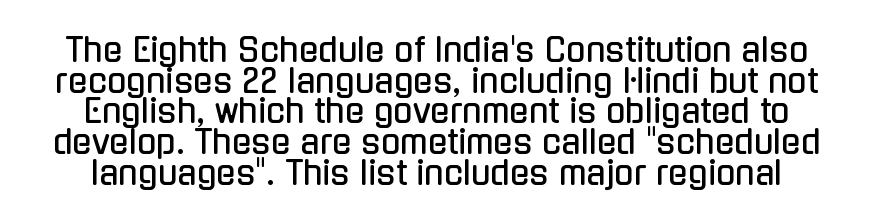
Note the varied advance widths — an 'i' is clearly narrower than an 'm'. Underline: absent. Is there any slant? The stems are plumb. Students, note that the glyphs here touch the page at normal intervals. Each letter's strokes conclude bluntly, with no projecting serifs. Each new line begins almost immediately beneath the previous one.
